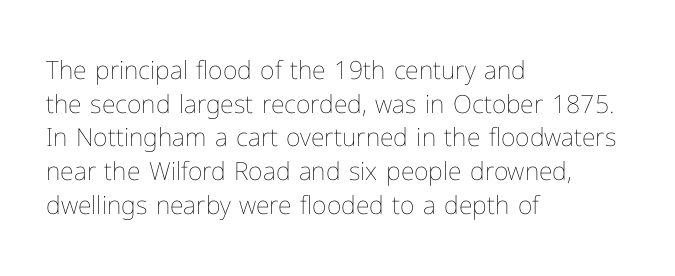
Q: Is the text bold? A: No.
Q: Is the text italic (slanted)? A: No, it is upright.
Q: Is the text underlined? A: No.
Q: How is the paragraph aligned? A: Left-aligned.
Q: Is the spacing between letters normal or unusually wide? A: Normal.
Q: Is the spacing between lines tight, normal or loose? A: Normal.
